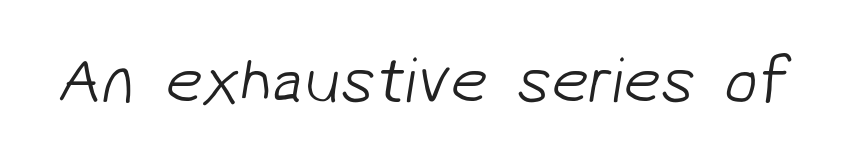
Q: Is the text bold? A: No.
Q: Is the typeface a serif or a sans-serif typeface? A: Sans-serif.
Q: Is the text underlined? A: No.
Q: Is the spacing between letters normal or unusually wide? A: Normal.
Q: Width (condensed, normal, or wide)? A: Normal.
Q: Stroke contrast? A: Low.
Q: x-height? A: Medium.
Q: Monospaced? A: No.
